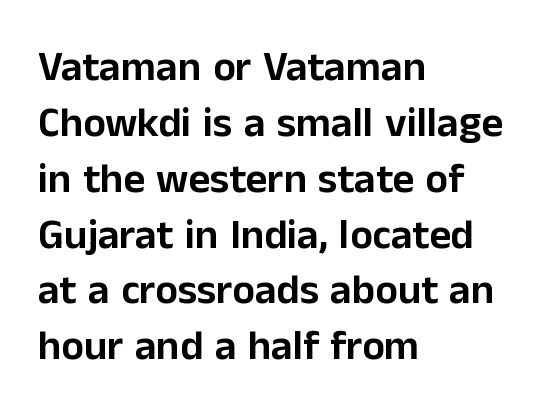
The image shows 42 px sans-serif type, upright; set left-aligned, normal line spacing (1.33x), normal letter spacing, not underlined; low stroke contrast and a medium x-height.
